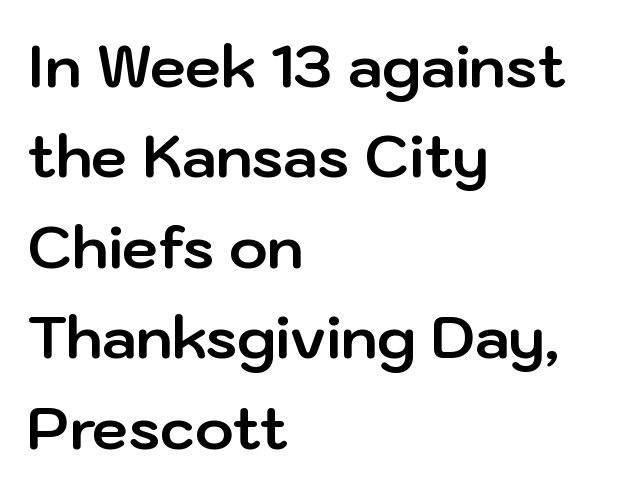
Q: Is the text bold? A: Yes.
Q: Is the text italic (slanted)? A: No, it is upright.
Q: Is the typeface a serif or a sans-serif typeface? A: Sans-serif.
Q: Is the text underlined? A: No.
Q: How is the paragraph aligned? A: Left-aligned.
Q: Is the spacing between letters normal or unusually wide? A: Normal.
Q: Is the spacing between lines tight, normal or loose? A: Normal.
Q: Width (condensed, normal, or wide)? A: Normal.
Q: Stroke contrast? A: Low.
Q: x-height? A: Medium.
Q: Monospaced? A: No.
